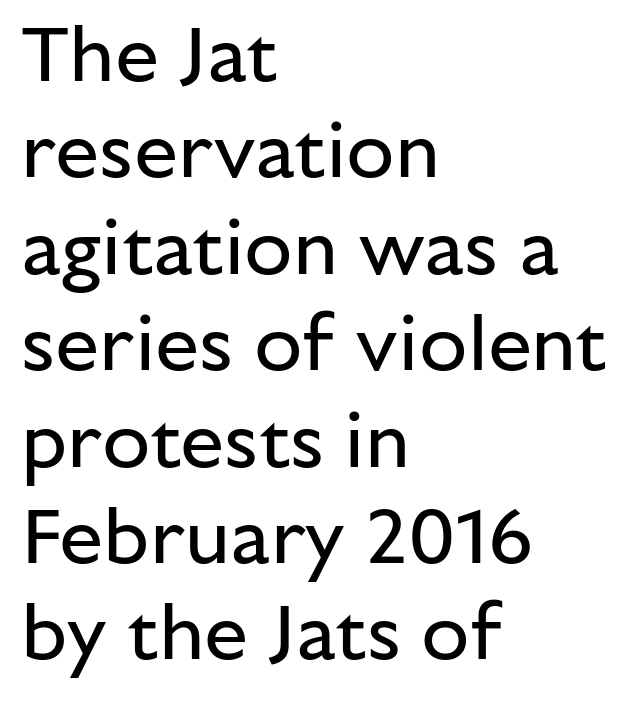
Q: Is the text bold? A: No.
Q: Is the text italic (slanted)? A: No, it is upright.
Q: Is the typeface a serif or a sans-serif typeface? A: Sans-serif.
Q: Is the text underlined? A: No.
Q: How is the paragraph aligned? A: Left-aligned.
Q: Is the spacing between letters normal or unusually wide? A: Normal.
Q: Width (condensed, normal, or wide)? A: Normal.
Q: Stroke contrast? A: Low.
Q: x-height? A: Medium.
Q: Monospaced? A: No.
